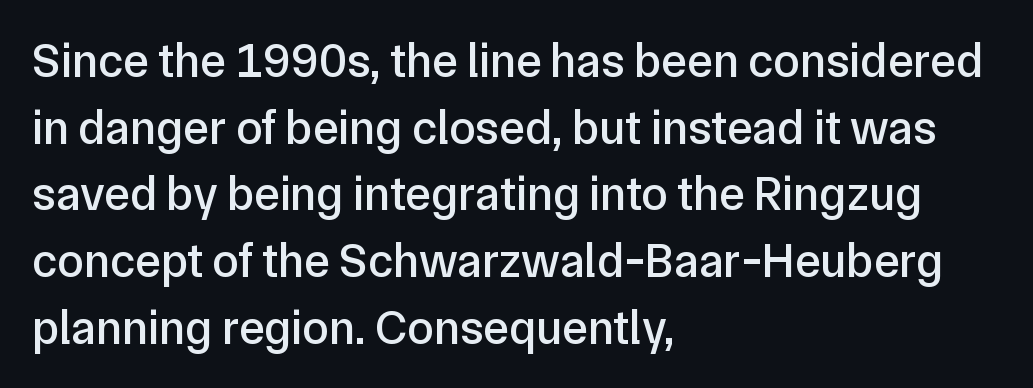
The image shows 48 px sans-serif type, upright; set left-aligned, normal line spacing (1.39x), normal letter spacing, not underlined; low stroke contrast and a medium x-height.
